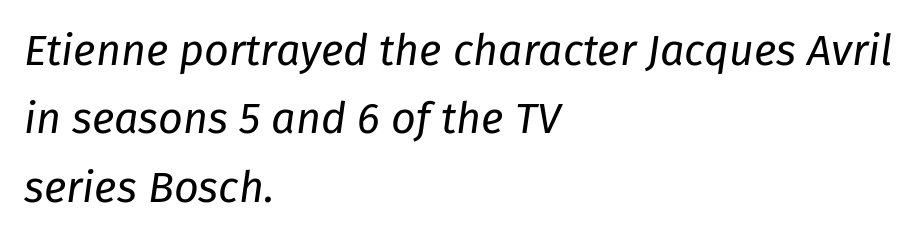
{"italic": "yes", "lean": "right", "slant_degrees": 8, "bold": "no", "weight": "regular", "width": "normal", "stroke_contrast": "low", "x_height": "medium", "monospaced": "no", "underline": "no", "align": "left", "line_spacing": "normal", "line_spacing_ratio": 1.59, "letter_spacing": "normal", "letter_spacing_em": 0.0, "glyph_px": 43}
